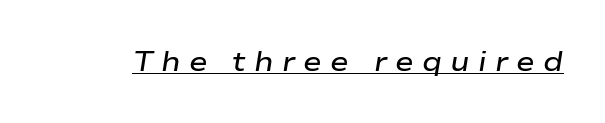
Q: Is the text bold? A: Semi-bold.
Q: Is the text italic (slanted)? A: Yes, it leans right by about 9 degrees.
Q: Is the text underlined? A: Yes.
Q: Is the spacing between letters normal or unusually wide? A: Unusually wide.
Q: Width (condensed, normal, or wide)? A: Wide.
Q: Stroke contrast? A: Low.
Q: x-height? A: Medium.
Q: Monospaced? A: No.
